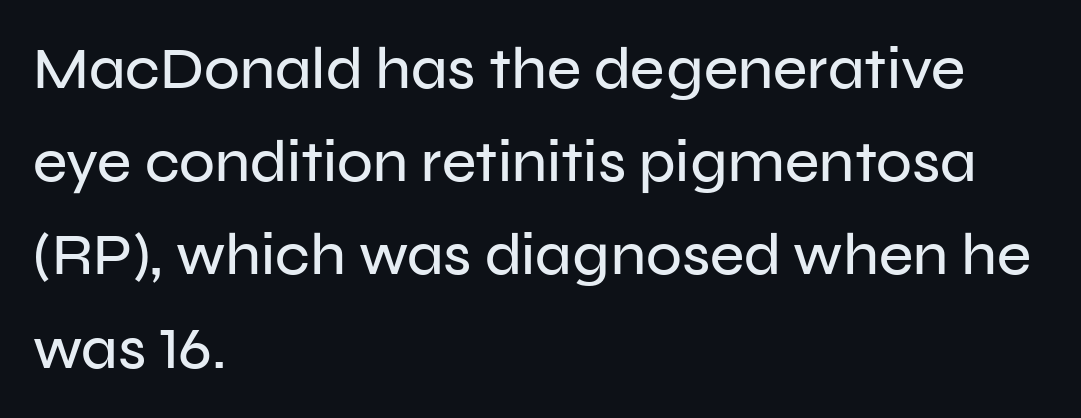
Where is the straight margin? On the left. Is this a fixed-width face? No — the glyphs have proportional, varying widths. Standard letterfit; no display-style spreading of the glyphs. Normally led — the rows are evenly, conventionally spaced.
